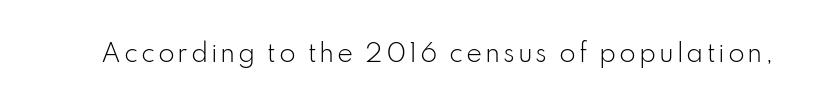
The image shows 24 px text type, upright; set not underlined.
